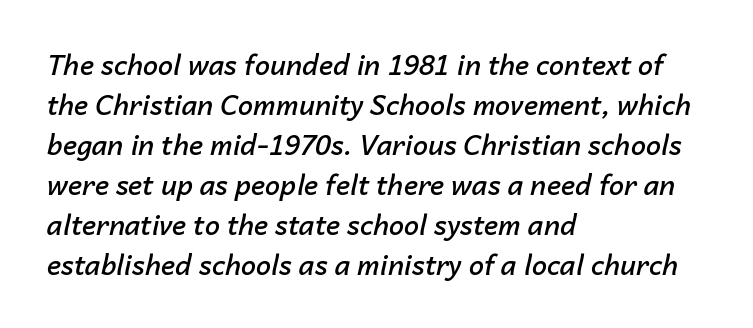
The rows are spaced the way most documents space them. How heavy is the stroke? Medium-heavy — a semibold, shy of bold. Does the copy run flush right? No — it runs flush left. The space beneath each line is pristine and unruled. The passage shown leans; its letterforms are oblique.
